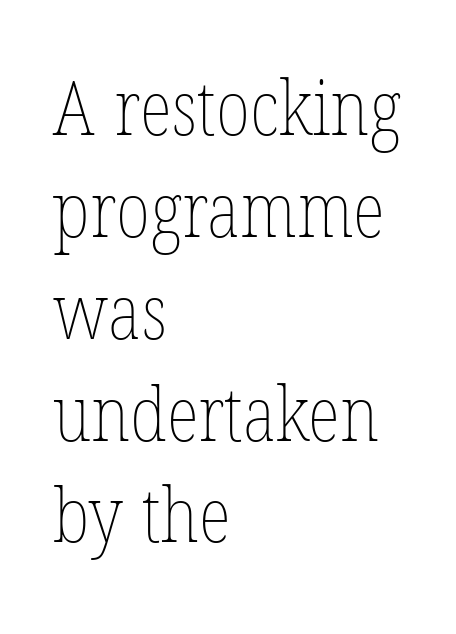
{"bold": "no", "weight": "thin", "width": "condensed", "stroke_contrast": "low", "x_height": "medium", "monospaced": "no", "underline": "no", "align": "left", "line_spacing": "normal", "line_spacing_ratio": 1.34, "letter_spacing": "normal", "letter_spacing_em": 0.0, "glyph_px": 76}
